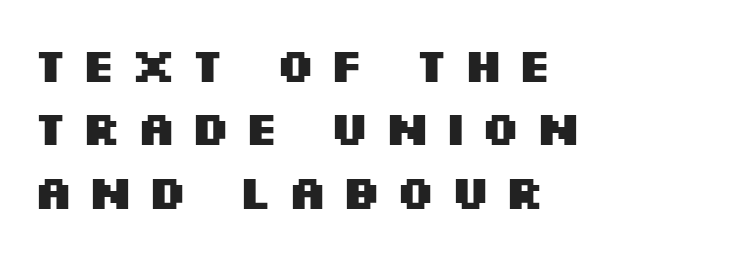
Q: Is the text bold? A: Yes.
Q: Is the text italic (slanted)? A: No, it is upright.
Q: Is the typeface a serif or a sans-serif typeface? A: Sans-serif.
Q: Is the text underlined? A: No.
Q: How is the paragraph aligned? A: Left-aligned.
Q: Is the spacing between letters normal or unusually wide? A: Unusually wide.
Q: Is the spacing between lines tight, normal or loose? A: Normal.
Q: Width (condensed, normal, or wide)? A: Wide.
Q: Stroke contrast? A: Medium.
Q: x-height? A: Large.
Q: Monospaced? A: No.
